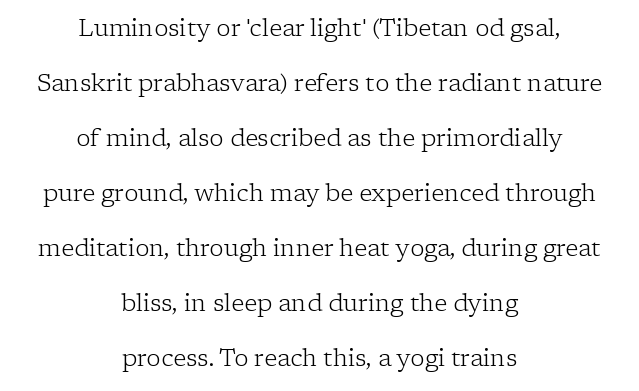
The image shows 24 px text type, upright; set centered, loose line spacing (2.29x), normal letter spacing, not underlined.
